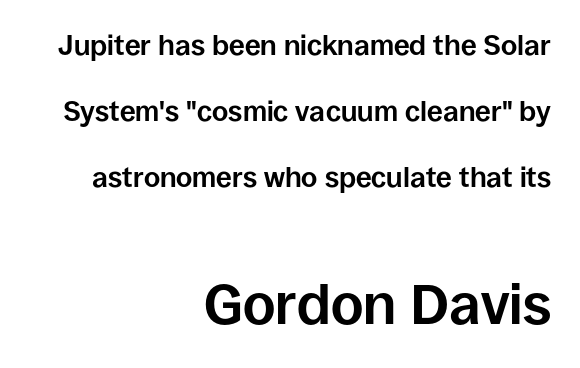
Do the characters align in a grid? No, the font is proportional. A typesetter would label this face a sans. Look at the stroke-to-counter ratio: heavy, a bold. A clean baseline with only descenders dipping below it. This block would shrink considerably if given ordinary leading; it's expanded now.
